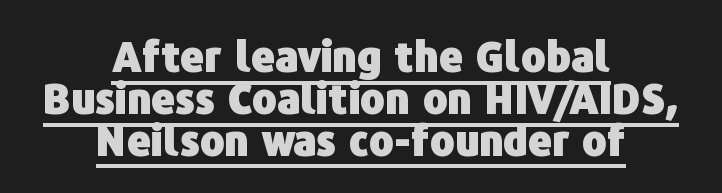
Q: Is the text bold? A: Yes.
Q: Is the text italic (slanted)? A: No, it is upright.
Q: Is the typeface a serif or a sans-serif typeface? A: Sans-serif.
Q: Is the text underlined? A: Yes.
Q: How is the paragraph aligned? A: Centered.
Q: Is the spacing between letters normal or unusually wide? A: Normal.
Q: Is the spacing between lines tight, normal or loose? A: Tight.
Q: Width (condensed, normal, or wide)? A: Normal.
Q: Stroke contrast? A: Low.
Q: x-height? A: Medium.
Q: Monospaced? A: No.
